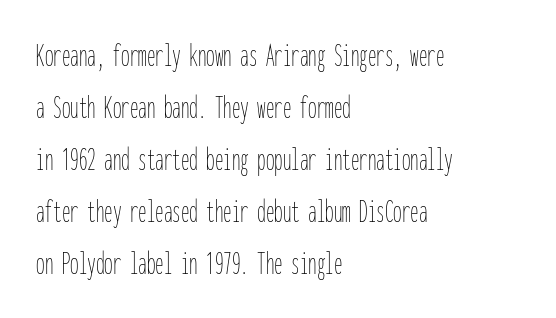
Q: Is the text bold? A: No.
Q: Is the text italic (slanted)? A: No, it is upright.
Q: Is the text underlined? A: No.
Q: How is the paragraph aligned? A: Left-aligned.
Q: Is the spacing between letters normal or unusually wide? A: Normal.
Q: Is the spacing between lines tight, normal or loose? A: Normal.
Q: Width (condensed, normal, or wide)? A: Condensed.
Q: Stroke contrast? A: Low.
Q: x-height? A: Medium.
Q: Monospaced? A: Yes.
